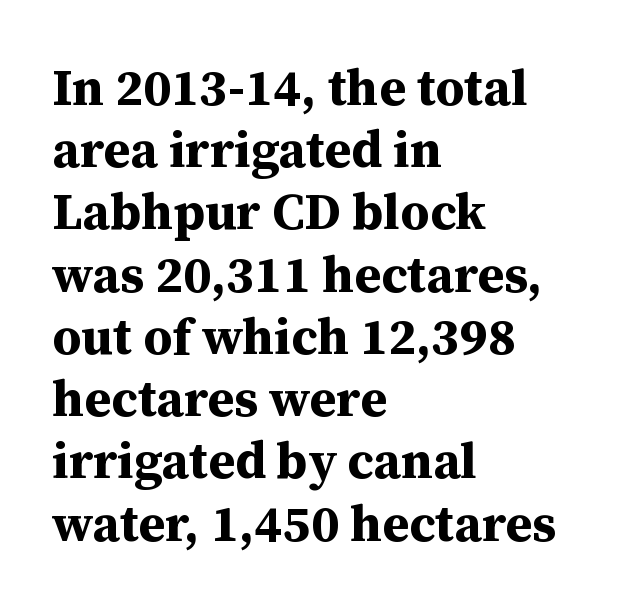
Q: Is the text bold? A: Yes.
Q: Is the text italic (slanted)? A: No, it is upright.
Q: Is the typeface a serif or a sans-serif typeface? A: Serif.
Q: Is the text underlined? A: No.
Q: How is the paragraph aligned? A: Left-aligned.
Q: Is the spacing between letters normal or unusually wide? A: Normal.
Q: Width (condensed, normal, or wide)? A: Normal.
Q: Stroke contrast? A: Medium.
Q: x-height? A: Medium.
Q: Monospaced? A: No.
